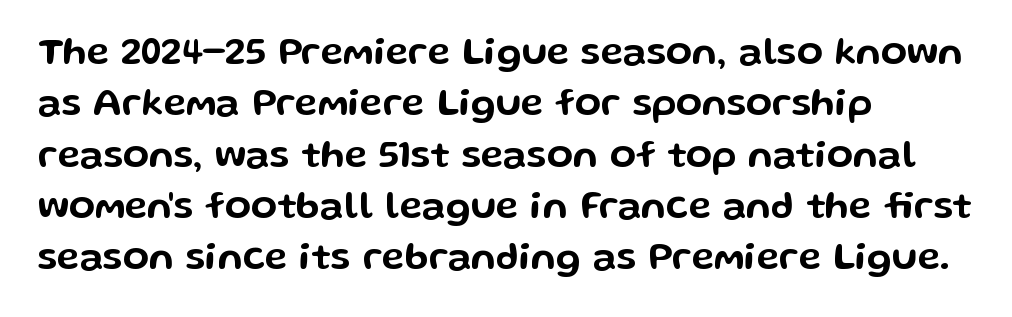
The image shows 38 px wide sans-serif type, upright; set left-aligned, normal line spacing (1.35x), normal letter spacing, not underlined; low stroke contrast and a medium x-height.
